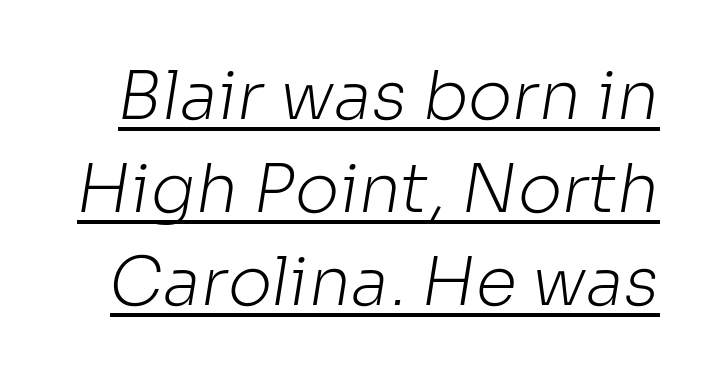
Q: Is the text bold? A: No.
Q: Is the typeface a serif or a sans-serif typeface? A: Sans-serif.
Q: Is the text underlined? A: Yes.
Q: Is the spacing between letters normal or unusually wide? A: Normal.
Q: Is the spacing between lines tight, normal or loose? A: Normal.
Q: Width (condensed, normal, or wide)? A: Normal.
Q: Stroke contrast? A: Low.
Q: x-height? A: Medium.
Q: Monospaced? A: No.
